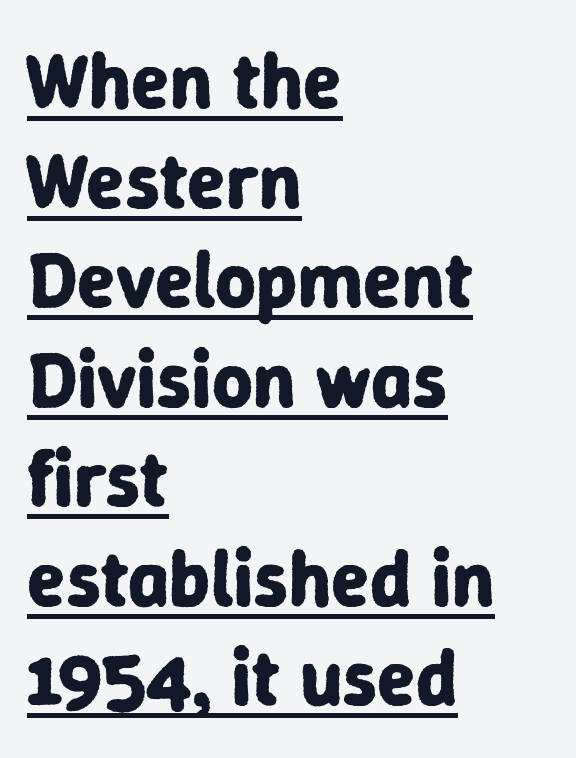
Do the characters align in a grid? No, the font is proportional. The letters stand straight up with perfectly vertical stems. Does the leading feel generous? No, just average. Horizontally, the lines are justified to the leading edge only.
